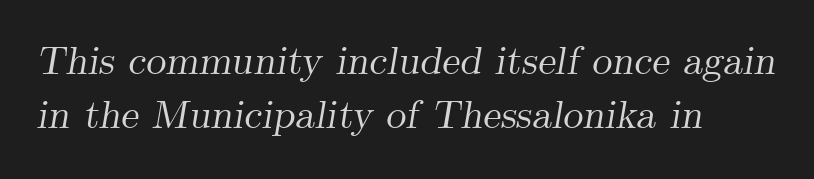
Q: Is the text italic (slanted)? A: Yes, it leans right by about 9 degrees.
Q: Is the typeface a serif or a sans-serif typeface? A: Serif.
Q: Is the text underlined? A: No.
Q: How is the paragraph aligned? A: Left-aligned.
Q: Is the spacing between letters normal or unusually wide? A: Normal.
Q: Is the spacing between lines tight, normal or loose? A: Normal.
Q: Width (condensed, normal, or wide)? A: Normal.
Q: Stroke contrast? A: Medium.
Q: x-height? A: Small.
Q: Monospaced? A: No.
